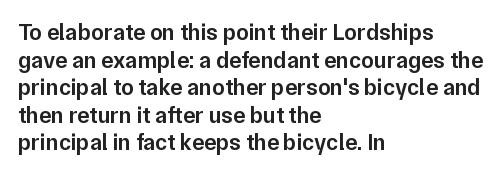
{"italic": "no", "bold": "semi", "underline": "no", "align": "left", "line_spacing_ratio": 1.2, "letter_spacing": "normal", "letter_spacing_em": 0.0, "glyph_px": 23}
